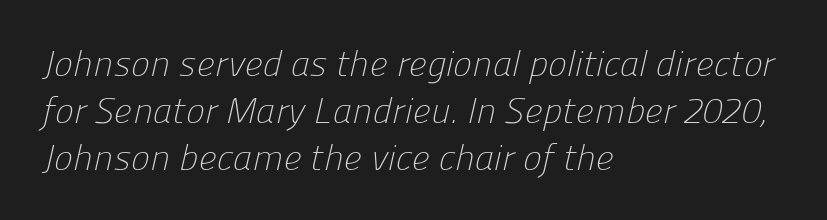
{"serif": "no", "bold": "no", "weight": "light", "width": "normal", "stroke_contrast": "low", "x_height": "medium", "monospaced": "no", "underline": "no", "align": "left", "line_spacing": "normal", "line_spacing_ratio": 1.3, "letter_spacing": "normal", "letter_spacing_em": 0.0, "glyph_px": 36}
